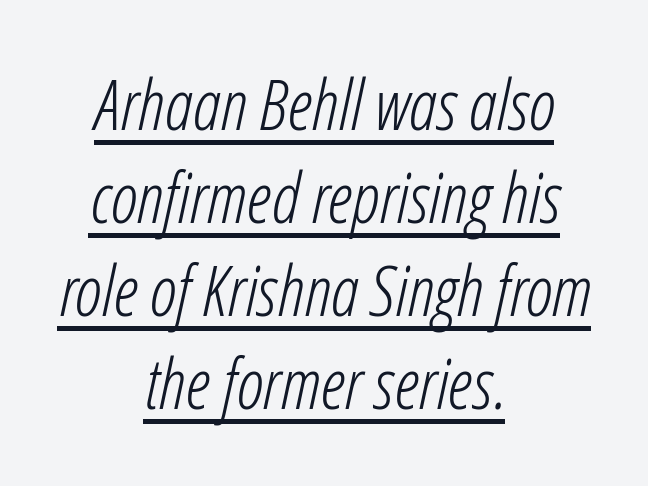
The image shows 70 px light, condensed type, italic (leaning right); set centered, normal line spacing (1.33x), normal letter spacing, underlined; low stroke contrast and a medium x-height.
